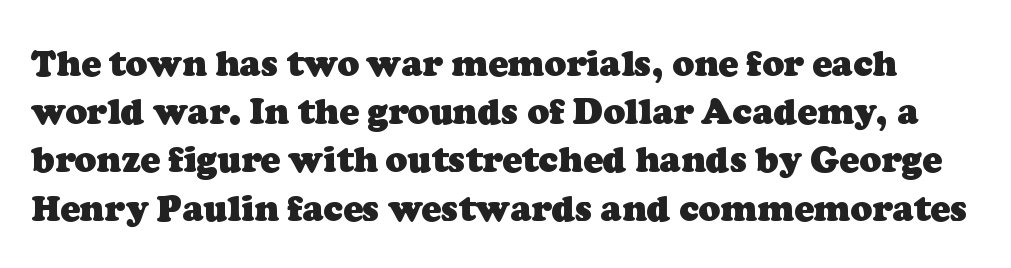
This block has exactly the height ordinary leading produces. Nothing unusual about the tracking: characters are spaced as the font intends. The sample has been set heavy, in full bold. The text was rendered using a seriffed face with decorative stroke endings. The space beneath each line is pristine and unruled.
